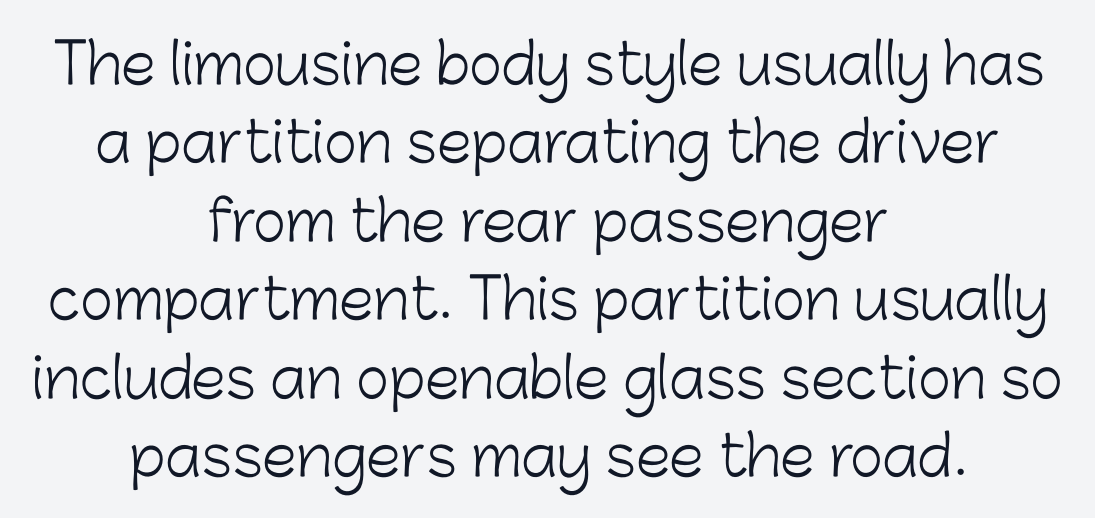
Typographically, this falls in the sans-serif category. The paragraph has two soft edges and a firm central axis. Rows of type keep a routine distance in the vertical direction. Italic? Not at all — the glyphs are vertical. The tracking reads as untouched default to a designer's eye.
